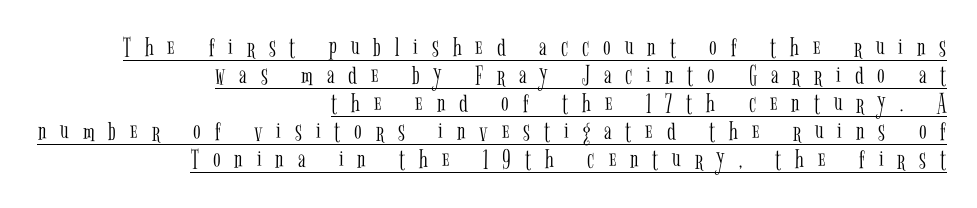
The image shows 28 px light, condensed serif type, upright; set right-aligned, tight line spacing (1.0x), unusually wide letter spacing (+0.5 em), underlined; low stroke contrast and a medium x-height.
